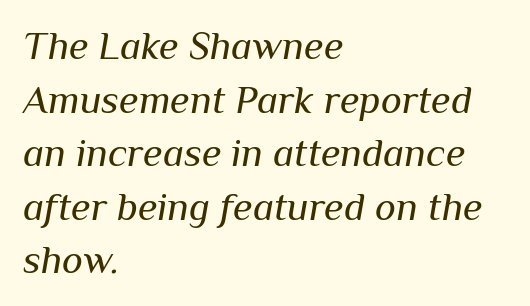
The image shows 40 px regular-weight type, italic (leaning right); set left-aligned, normal line spacing (1.34x), normal letter spacing, not underlined; medium stroke contrast and a medium x-height.
